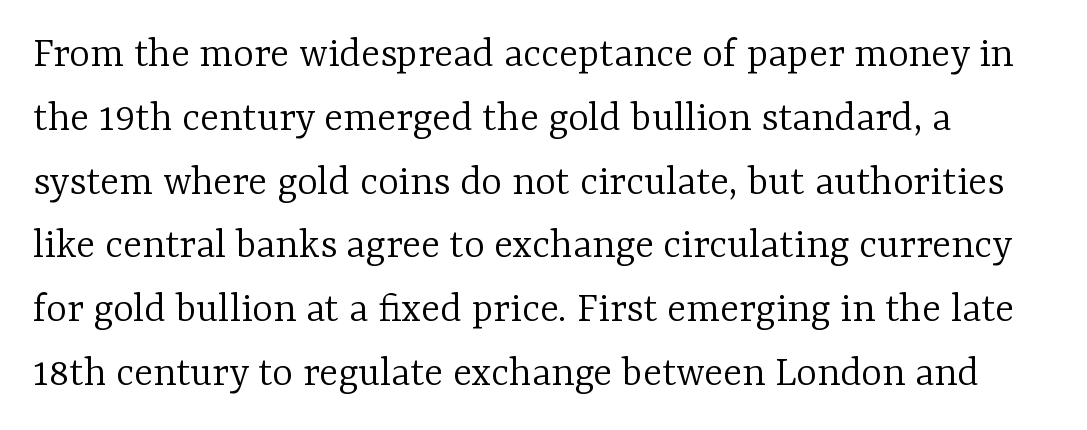
{"serif": "yes", "italic": "no", "bold": "no", "weight": "light", "width": "normal", "stroke_contrast": "low", "x_height": "medium", "monospaced": "no", "underline": "no", "align": "left", "line_spacing": "normal", "line_spacing_ratio": 1.45, "letter_spacing": "normal", "letter_spacing_em": 0.0, "glyph_px": 44}
